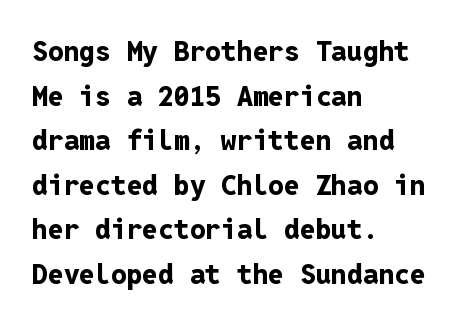
{"serif": "no", "italic": "no", "bold": "yes", "weight": "bold", "width": "normal", "stroke_contrast": "low", "x_height": "medium", "monospaced": "yes", "underline": "no", "align": "left", "line_spacing": "normal", "line_spacing_ratio": 1.59, "letter_spacing": "normal", "letter_spacing_em": 0.0, "glyph_px": 28}
